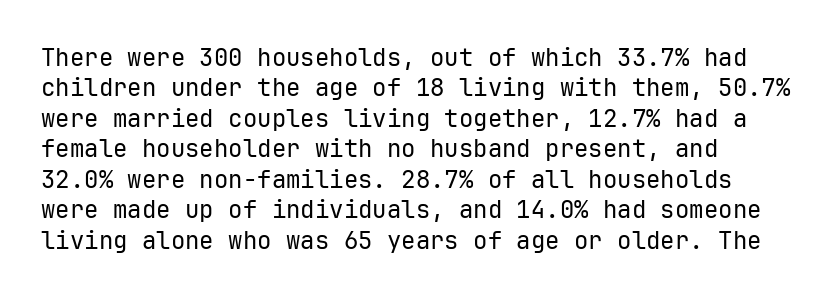
This is the regular roman posture of the typeface. Tracking value appears to be zero — textbook default spacing. Evenly set lines give the paragraph a standard silhouette. This reads as an unemphasized weight, regular at the heaviest. The area under the type is left untouched.
